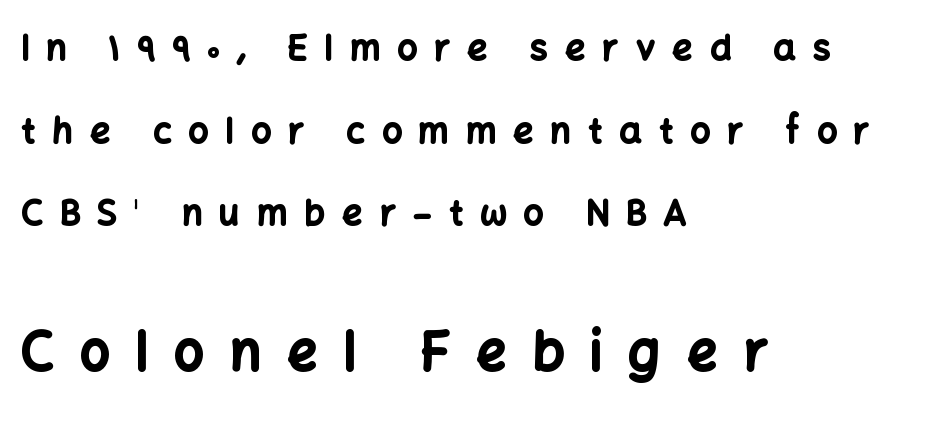
Q: Is the text bold? A: Yes.
Q: Is the text italic (slanted)? A: No, it is upright.
Q: Is the typeface a serif or a sans-serif typeface? A: Sans-serif.
Q: Is the text underlined? A: No.
Q: How is the paragraph aligned? A: Left-aligned.
Q: Is the spacing between letters normal or unusually wide? A: Unusually wide.
Q: Is the spacing between lines tight, normal or loose? A: Loose.
Q: Which block of text is set in a larger size, the first (top) or the second (bottom)? A: The second (bottom) one.
Q: Width (condensed, normal, or wide)? A: Normal.
Q: Stroke contrast? A: Low.
Q: x-height? A: Medium.
Q: Monospaced? A: No.
